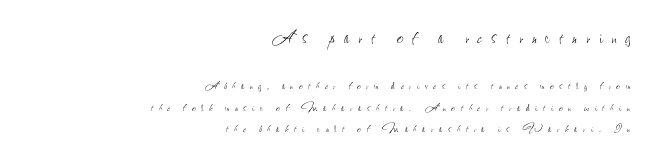
Q: Is the text bold? A: No.
Q: Is the text italic (slanted)? A: Yes.
Q: Is the text underlined? A: No.
Q: How is the paragraph aligned? A: Right-aligned.
Q: Is the spacing between letters normal or unusually wide? A: Unusually wide.
Q: Is the spacing between lines tight, normal or loose? A: Normal.
Q: Which block of text is set in a larger size, the first (top) or the second (bottom)? A: The first (top) one.
